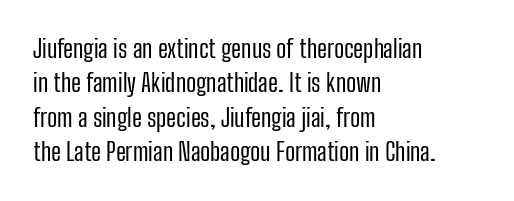
Spacing between characters is what you'd get straight out of the box. The passage shown is not underscored anywhere. The lines in this sample share a left origin and differ only in where they stop. The lines sit at an ordinary, default distance from one another. Is the type heavy? It reads as light-to-regular instead.
